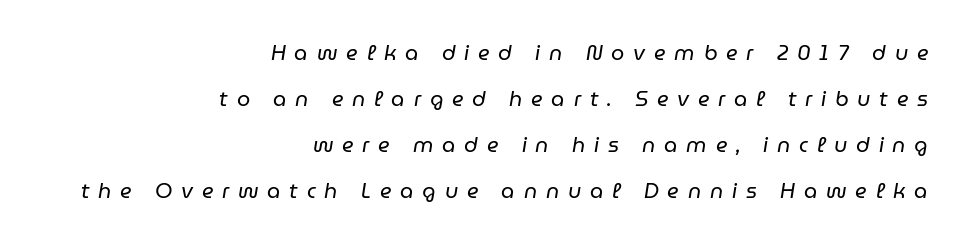
Q: Is the text bold? A: No.
Q: Is the text italic (slanted)? A: Yes, it leans right by about 9 degrees.
Q: Is the text underlined? A: No.
Q: How is the paragraph aligned? A: Right-aligned.
Q: Is the spacing between letters normal or unusually wide? A: Unusually wide.
Q: Is the spacing between lines tight, normal or loose? A: Loose.
